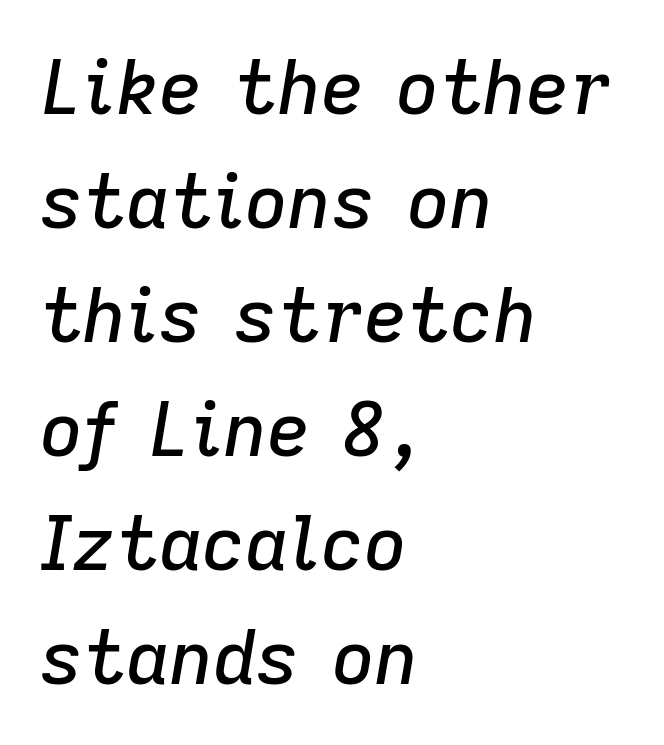
{"italic": "yes", "lean": "right", "slant_degrees": 9, "width": "normal", "stroke_contrast": "low", "x_height": "medium", "monospaced": "no", "underline": "no", "align": "left", "line_spacing": "normal", "line_spacing_ratio": 1.52, "letter_spacing": "normal", "letter_spacing_em": 0.0, "glyph_px": 75}
